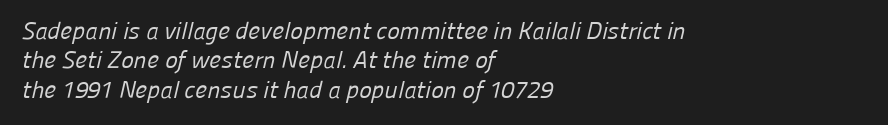
{"bold": "no", "underline": "no", "align": "left", "line_spacing_ratio": 1.22, "letter_spacing": "normal", "letter_spacing_em": 0.0, "glyph_px": 24}
